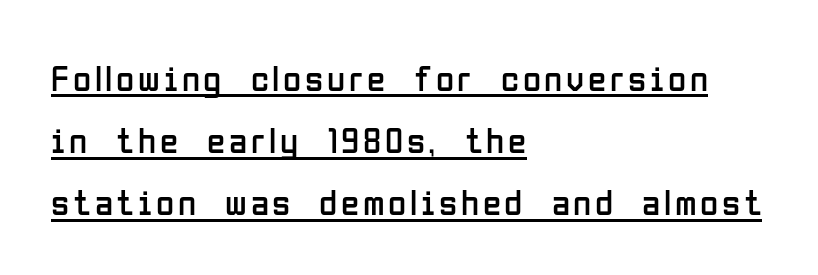
{"serif": "no", "italic": "no", "bold": "no", "weight": "regular", "width": "condensed", "stroke_contrast": "low", "x_height": "medium", "monospaced": "no", "underline": "yes", "align": "left", "line_spacing": "normal", "line_spacing_ratio": 1.68, "glyph_px": 37}
